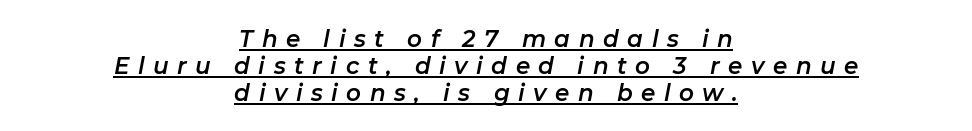
Q: Is the text italic (slanted)? A: Yes, it leans right by about 11 degrees.
Q: Is the text underlined? A: Yes.
Q: How is the paragraph aligned? A: Centered.
Q: Is the spacing between letters normal or unusually wide? A: Unusually wide.
